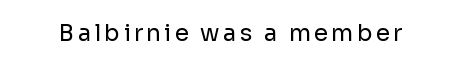
Honestly, there is no underline to notice here at all. This is roman type, the default non-slanted kind. Weight: not bold — regular or lighter.
